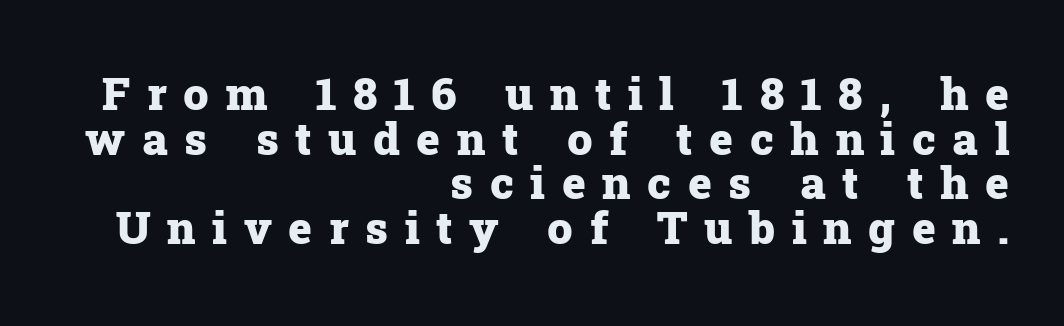
{"serif": "yes", "italic": "no", "bold": "yes", "weight": "heavy", "width": "normal", "stroke_contrast": "low", "x_height": "medium", "monospaced": "no", "underline": "no", "align": "right", "line_spacing": "tight", "line_spacing_ratio": 0.99, "letter_spacing": "wide", "letter_spacing_em": 0.37, "glyph_px": 45}
